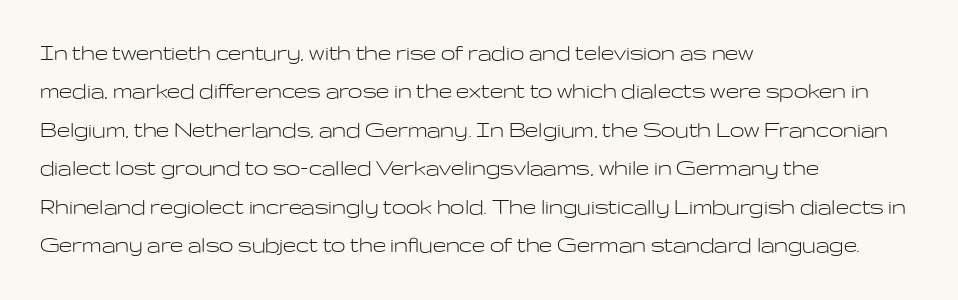
Leftover space on each line is placed entirely after the last word. The font sits on the lighter half of the weight spectrum, regular included. Here the glyphs are tracked normally, forming tight word shapes. Evenly set lines give the paragraph a standard silhouette. The area under the type is left untouched. The letters stand upright; this is a roman face.
